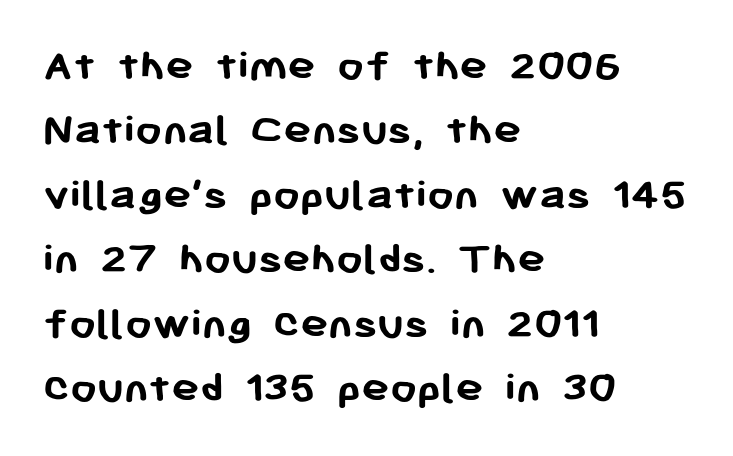
{"serif": "no", "italic": "no", "bold": "yes", "weight": "semibold", "width": "normal", "stroke_contrast": "low", "x_height": "medium", "monospaced": "no", "underline": "no", "align": "left", "line_spacing": "normal", "line_spacing_ratio": 1.37, "letter_spacing": "normal", "letter_spacing_em": 0.0, "glyph_px": 47}
